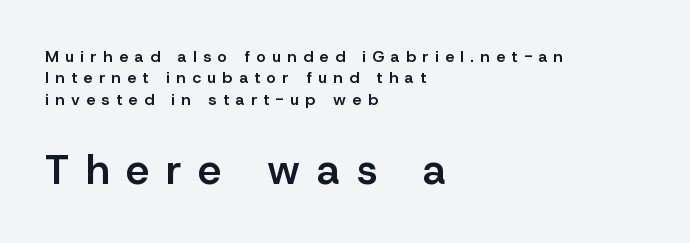
The rendering uses a semibold face; strokes are thickened but not to full bold. This sample is left-justified, so line endings fall wherever the words run out. Students, observe: this is what conventionally led text looks like. Honestly, there is no underline to notice here at all.
